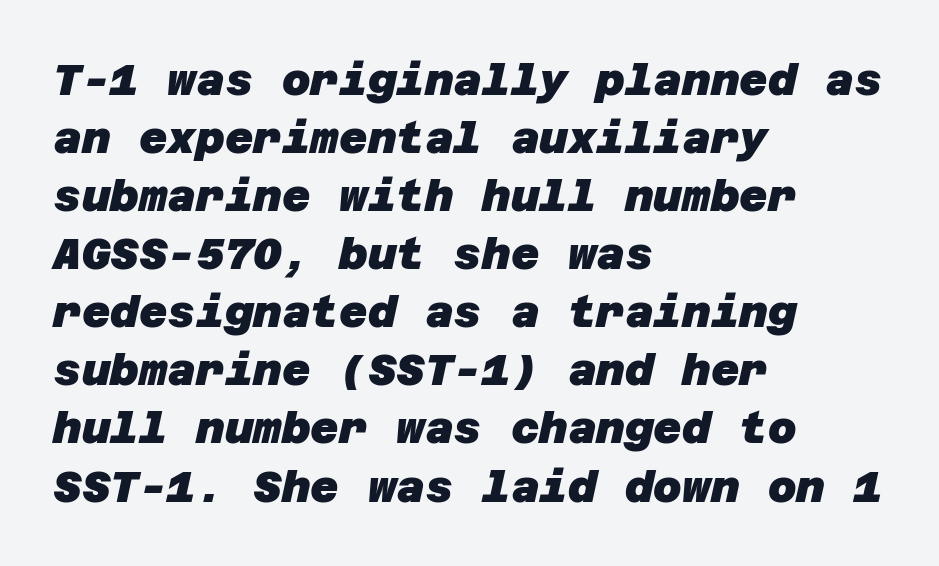
The image shows 44 px heavy sans-serif type; set left-aligned, normal line spacing (1.32x), normal letter spacing, not underlined; low stroke contrast and a large x-height.
